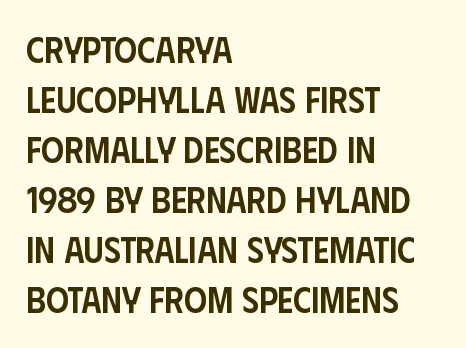
Q: Is the text bold? A: Semi-bold.
Q: Is the text italic (slanted)? A: No, it is upright.
Q: Is the typeface a serif or a sans-serif typeface? A: Sans-serif.
Q: Is the text underlined? A: No.
Q: How is the paragraph aligned? A: Left-aligned.
Q: Is the spacing between letters normal or unusually wide? A: Normal.
Q: Is the spacing between lines tight, normal or loose? A: Normal.
Q: Width (condensed, normal, or wide)? A: Condensed.
Q: Stroke contrast? A: Low.
Q: x-height? A: Large.
Q: Monospaced? A: No.
